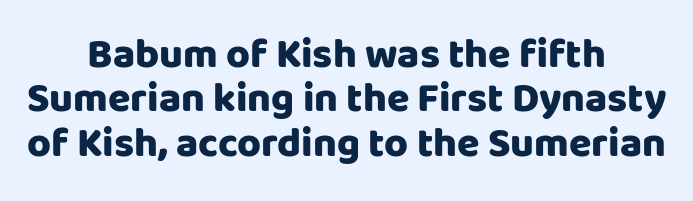
{"serif": "no", "italic": "no", "bold": "yes", "weight": "heavy", "width": "normal", "stroke_contrast": "low", "x_height": "large", "monospaced": "no", "underline": "no", "align": "center", "line_spacing": "tight", "line_spacing_ratio": 1.08, "letter_spacing": "normal", "letter_spacing_em": 0.0, "glyph_px": 41}
